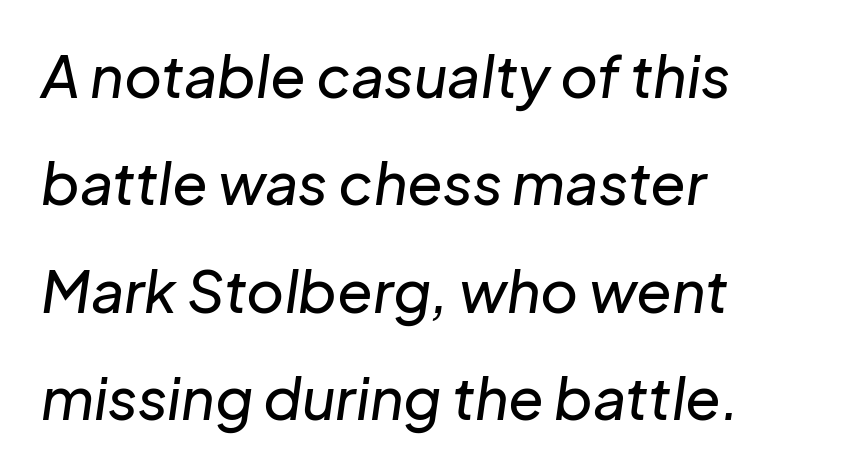
Characters are canted at an angle relative to the baseline's perpendicular. The strip under each line holds only bare page. Spacing verdict: proportional, widths tailored to each character. In terms of letterspacing, this is plain default setting. Compared with a centered layout, this one pins lines to the left instead.
